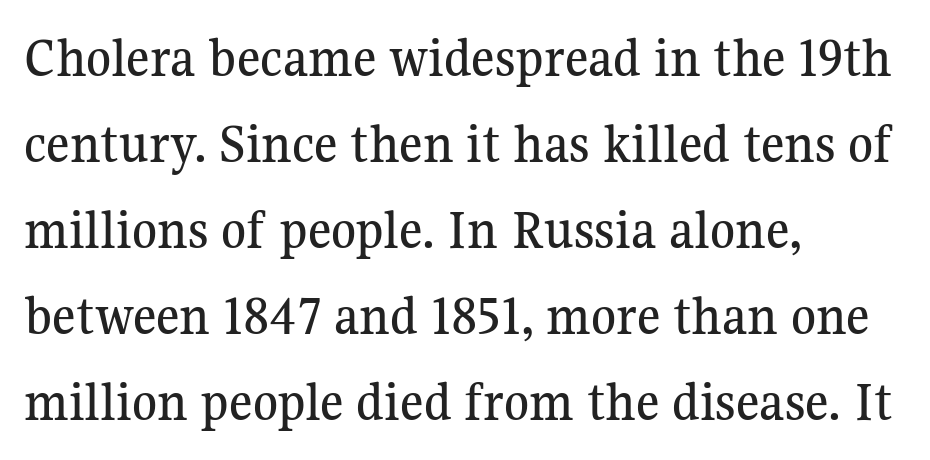
{"serif": "yes", "italic": "no", "width": "normal", "stroke_contrast": "medium", "x_height": "medium", "monospaced": "no", "underline": "no", "align": "left", "line_spacing": "normal", "line_spacing_ratio": 1.51, "letter_spacing": "normal", "letter_spacing_em": 0.0, "glyph_px": 57}
